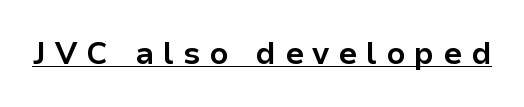
{"serif": "no", "italic": "no", "bold": "yes", "weight": "bold", "width": "normal", "stroke_contrast": "low", "x_height": "medium", "monospaced": "no", "underline": "yes", "letter_spacing": "wide", "letter_spacing_em": 0.29, "glyph_px": 31}
